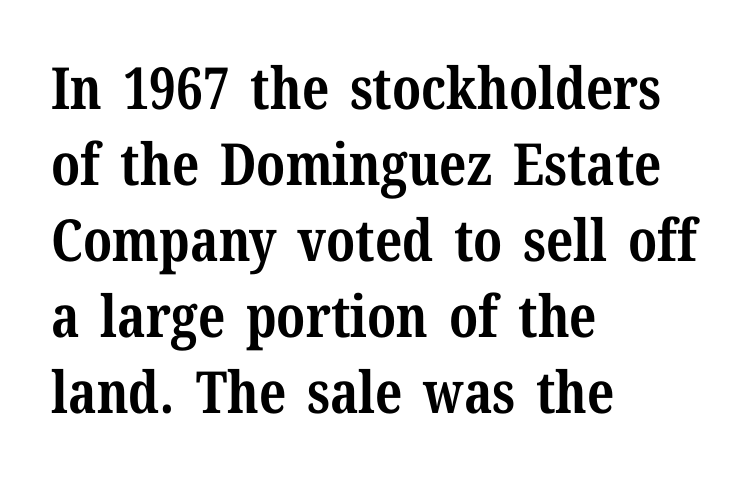
The image shows 58 px bold serif type, upright; set left-aligned, normal line spacing (1.31x), normal letter spacing, not underlined; medium stroke contrast and a medium x-height.
